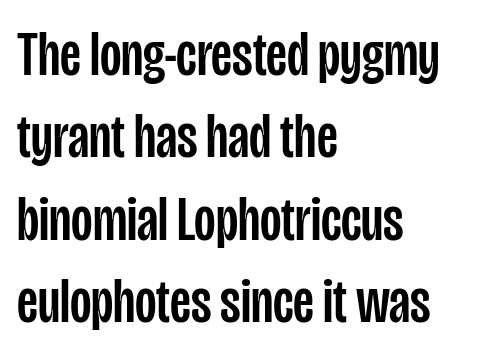
Q: Is the text italic (slanted)? A: No, it is upright.
Q: Is the typeface a serif or a sans-serif typeface? A: Sans-serif.
Q: Is the text underlined? A: No.
Q: How is the paragraph aligned? A: Left-aligned.
Q: Is the spacing between letters normal or unusually wide? A: Normal.
Q: Is the spacing between lines tight, normal or loose? A: Normal.
Q: Width (condensed, normal, or wide)? A: Condensed.
Q: Stroke contrast? A: Low.
Q: x-height? A: Large.
Q: Monospaced? A: No.
